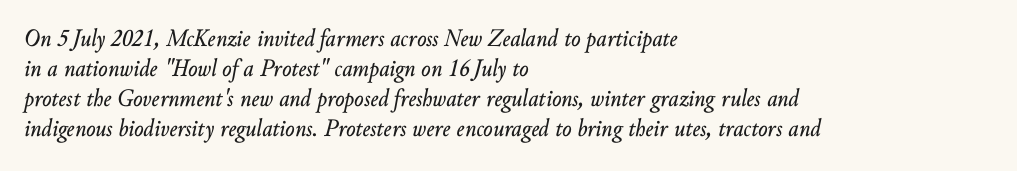
How are the letters spaced? Ordinarily, with no added tracking. One-word summary of the alignment: left. Quick note: underline off. The rendering applies a slant to the glyphs.
